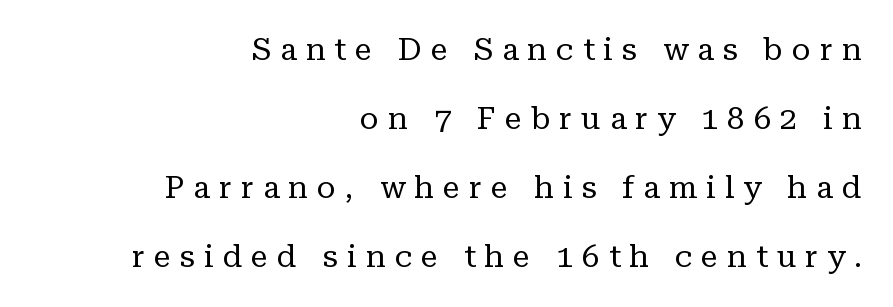
The image shows 31 px regular-weight serif type, upright; set right-aligned, loose line spacing (2.23x), unusually wide letter spacing (+0.29 em), not underlined; low stroke contrast and a medium x-height.
